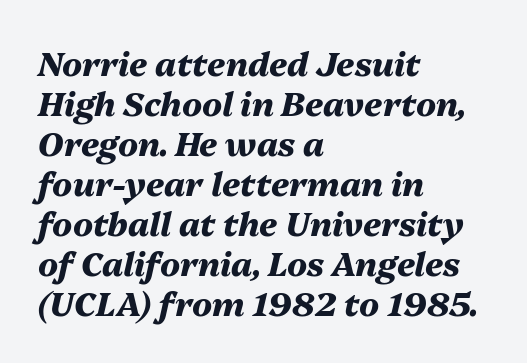
{"italic": "yes", "lean": "right", "slant_degrees": 13, "bold": "yes", "weight": "heavy", "width": "normal", "stroke_contrast": "medium", "x_height": "medium", "monospaced": "no", "underline": "no", "align": "left", "line_spacing_ratio": 1.21, "letter_spacing": "normal", "letter_spacing_em": 0.0, "glyph_px": 33}
